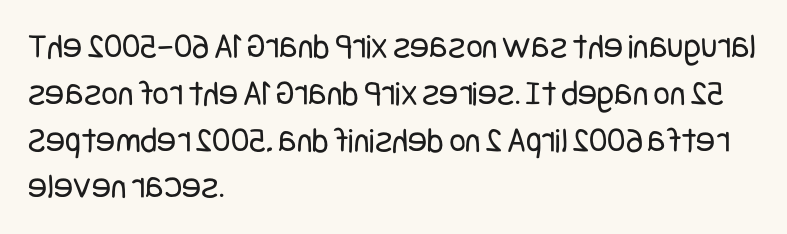
{"serif": "no", "italic": "no", "bold": "no", "weight": "regular", "width": "condensed", "stroke_contrast": "low", "x_height": "large", "underline": "no", "align": "left", "line_spacing": "normal", "line_spacing_ratio": 1.3, "letter_spacing": "normal", "letter_spacing_em": 0.0, "glyph_px": 36}
